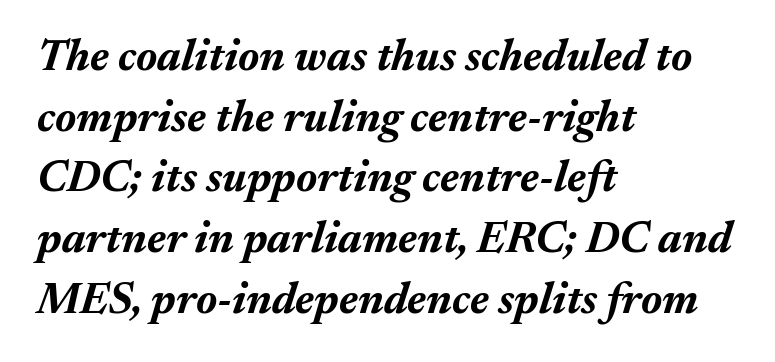
The image shows 44 px bold type, italic (leaning right); set left-aligned, normal line spacing (1.38x), normal letter spacing, not underlined; medium stroke contrast and a medium x-height.
